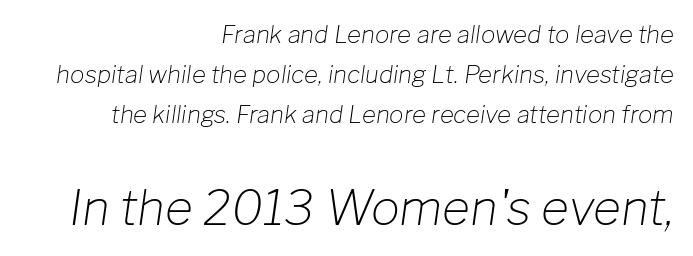
{"italic": "yes", "lean": "right", "slant_degrees": 8, "bold": "no", "weight": "light", "width": "normal", "stroke_contrast": "low", "x_height": "medium", "monospaced": "no", "underline": "no", "align": "right", "line_spacing": "normal", "line_spacing_ratio": 1.67, "letter_spacing": "normal", "letter_spacing_em": 0.0, "larger_block": "second", "size_ratio": 2.0, "glyph_px": 48}
